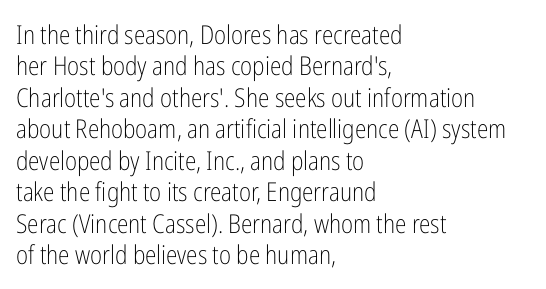
{"italic": "no", "bold": "no", "underline": "no", "align": "left", "line_spacing_ratio": 1.21, "letter_spacing": "normal", "letter_spacing_em": 0.0, "glyph_px": 26}
